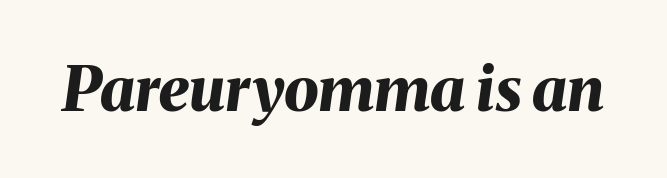
{"italic": "yes", "lean": "right", "slant_degrees": 8, "bold": "yes", "weight": "bold", "width": "normal", "stroke_contrast": "medium", "x_height": "medium", "monospaced": "no", "underline": "no", "letter_spacing": "normal", "letter_spacing_em": 0.0, "glyph_px": 62}
